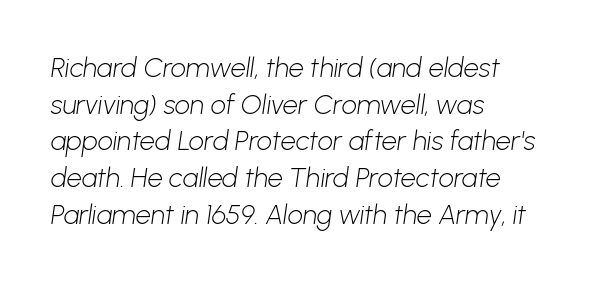
{"bold": "no", "underline": "no", "align": "left", "line_spacing": "normal", "line_spacing_ratio": 1.36, "letter_spacing": "normal", "letter_spacing_em": 0.0, "glyph_px": 27}
